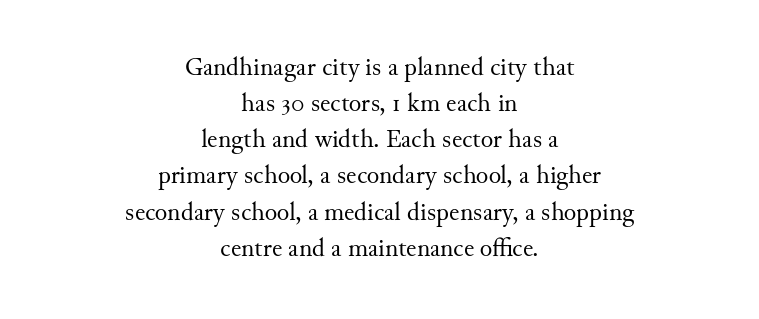
Q: Is the text bold? A: No.
Q: Is the text italic (slanted)? A: No, it is upright.
Q: Is the text underlined? A: No.
Q: How is the paragraph aligned? A: Centered.
Q: Is the spacing between letters normal or unusually wide? A: Normal.
Q: Is the spacing between lines tight, normal or loose? A: Normal.
